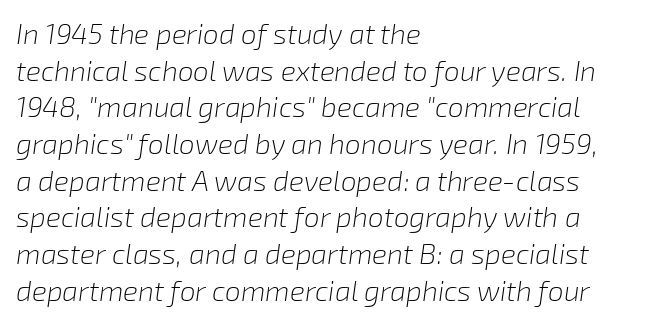
{"italic": "yes", "lean": "right", "slant_degrees": 8, "bold": "no", "weight": "light", "width": "normal", "stroke_contrast": "low", "x_height": "medium", "monospaced": "no", "underline": "no", "align": "left", "line_spacing": "normal", "line_spacing_ratio": 1.31, "letter_spacing": "normal", "letter_spacing_em": 0.0, "glyph_px": 28}
